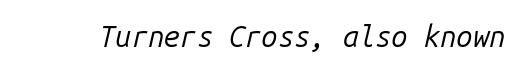
{"italic": "yes", "lean": "right", "slant_degrees": 14, "bold": "no", "weight": "regular", "width": "normal", "stroke_contrast": "low", "x_height": "medium", "monospaced": "yes", "underline": "no", "letter_spacing": "normal", "letter_spacing_em": 0.0, "glyph_px": 29}
